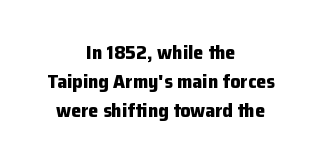
{"italic": "no", "bold": "yes", "underline": "no", "align": "center", "line_spacing": "normal", "line_spacing_ratio": 1.46, "letter_spacing": "normal", "letter_spacing_em": 0.0, "glyph_px": 20}
